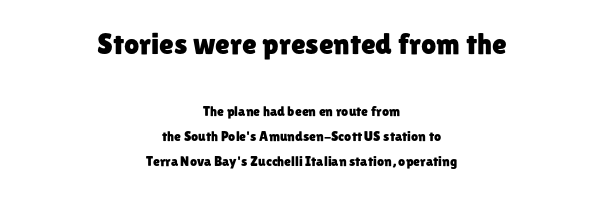
The rag falls on both sides of this text block equally. Any mark beneath the type? The region is blank. Spacing verdict: proportional, widths tailored to each character. It's the straight-up-and-down kind of type. No extra tracking has been applied to these lines. Character size in the leading block exceeds that of the trailing block.
